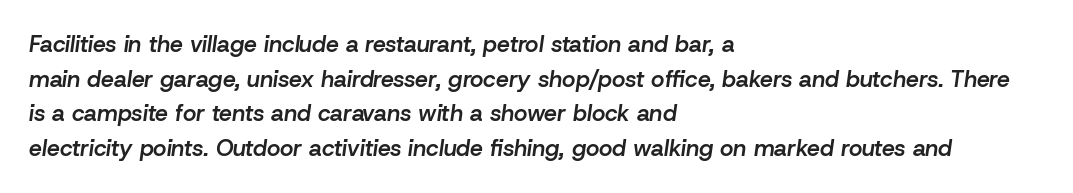
Q: Is the text bold? A: Semi-bold.
Q: Is the text italic (slanted)? A: Yes, it leans right by about 8 degrees.
Q: Is the text underlined? A: No.
Q: How is the paragraph aligned? A: Left-aligned.
Q: Is the spacing between letters normal or unusually wide? A: Normal.
Q: Is the spacing between lines tight, normal or loose? A: Normal.
